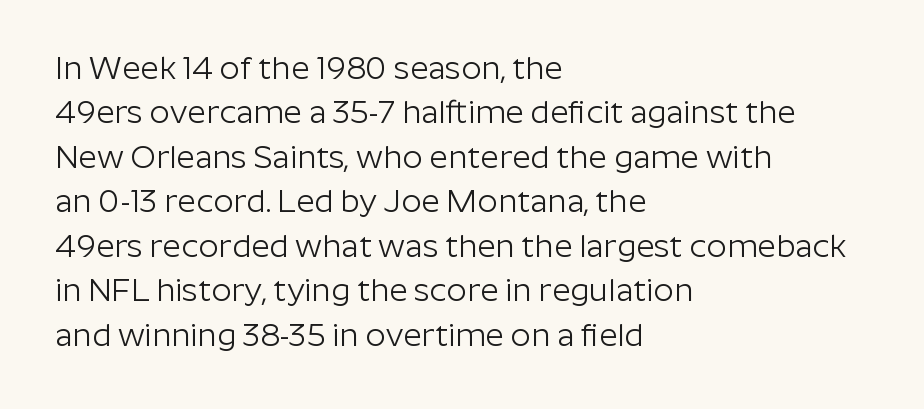
Q: Is the text bold? A: No.
Q: Is the text italic (slanted)? A: No, it is upright.
Q: Is the typeface a serif or a sans-serif typeface? A: Sans-serif.
Q: Is the text underlined? A: No.
Q: How is the paragraph aligned? A: Left-aligned.
Q: Is the spacing between letters normal or unusually wide? A: Normal.
Q: Is the spacing between lines tight, normal or loose? A: Normal.
Q: Width (condensed, normal, or wide)? A: Normal.
Q: Stroke contrast? A: Low.
Q: x-height? A: Medium.
Q: Monospaced? A: No.
